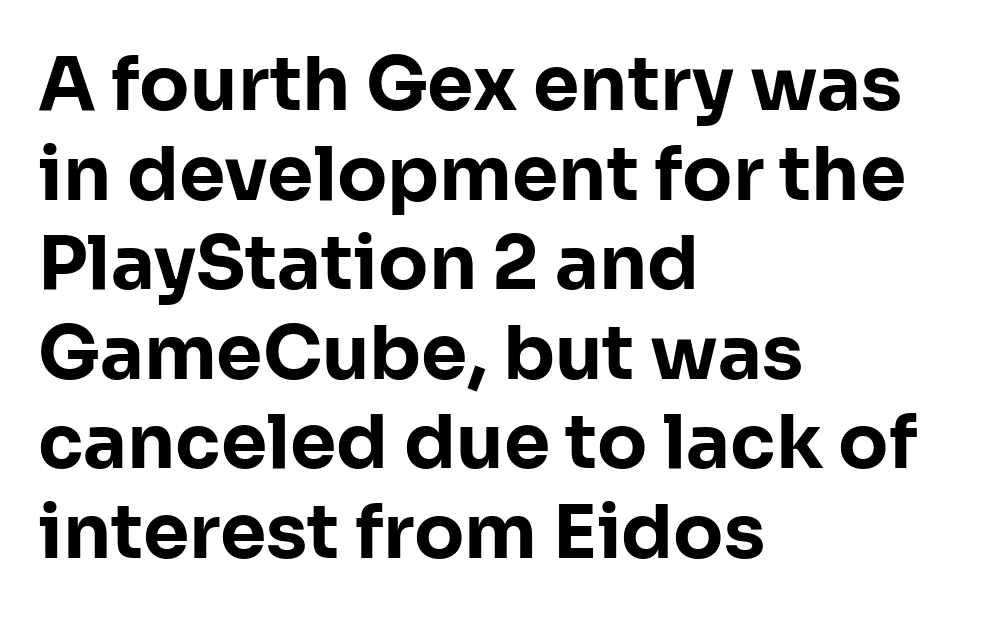
{"serif": "no", "italic": "no", "bold": "yes", "weight": "bold", "width": "normal", "stroke_contrast": "low", "x_height": "medium", "monospaced": "no", "underline": "no", "align": "left", "line_spacing_ratio": 1.21, "letter_spacing": "normal", "letter_spacing_em": 0.0, "glyph_px": 74}
